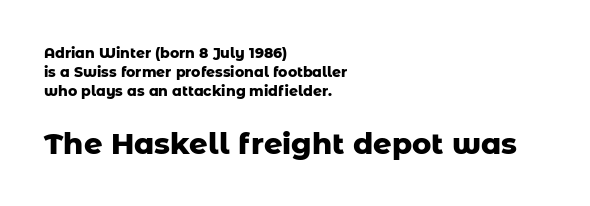
Q: Is the text bold? A: Yes.
Q: Is the text italic (slanted)? A: No, it is upright.
Q: Is the typeface a serif or a sans-serif typeface? A: Sans-serif.
Q: Is the text underlined? A: No.
Q: How is the paragraph aligned? A: Left-aligned.
Q: Is the spacing between letters normal or unusually wide? A: Normal.
Q: Is the spacing between lines tight, normal or loose? A: Normal.
Q: Which block of text is set in a larger size, the first (top) or the second (bottom)? A: The second (bottom) one.
Q: Width (condensed, normal, or wide)? A: Normal.
Q: Stroke contrast? A: Low.
Q: x-height? A: Medium.
Q: Monospaced? A: No.
